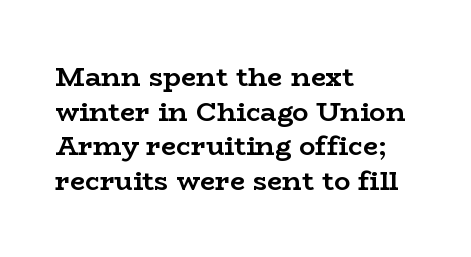
Compared with typical body copy, the letter spacing here is the same. The setting favours the left margin, as ordinary paragraphs usually do. Heft: maximum for text — a bold. Beneath every word, the page is bare. Successive baselines arrive at the customary interval. These lines were composed using upright roman letters.
